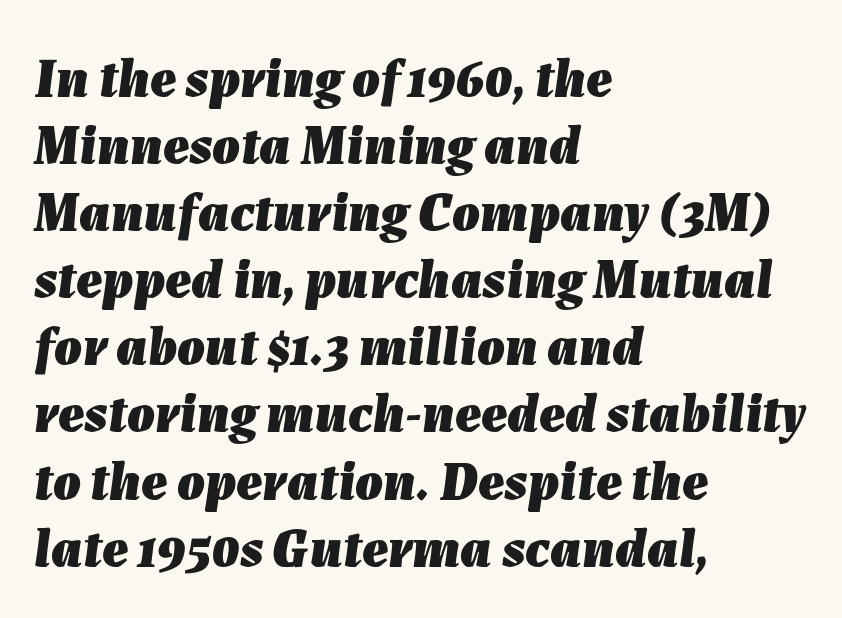
The image shows 55 px heavy type, italic (leaning right); set left-aligned, line spacing 1.22x, normal letter spacing, not underlined; low stroke contrast and a medium x-height.
